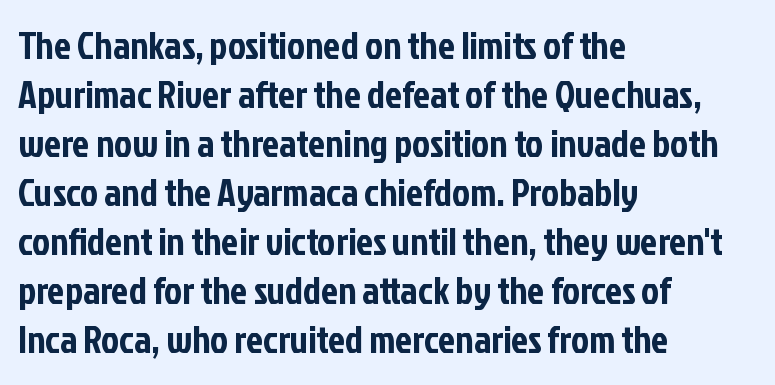
Q: Is the text italic (slanted)? A: No, it is upright.
Q: Is the typeface a serif or a sans-serif typeface? A: Sans-serif.
Q: Is the text underlined? A: No.
Q: How is the paragraph aligned? A: Left-aligned.
Q: Is the spacing between letters normal or unusually wide? A: Normal.
Q: Is the spacing between lines tight, normal or loose? A: Normal.
Q: Width (condensed, normal, or wide)? A: Condensed.
Q: Stroke contrast? A: Low.
Q: x-height? A: Medium.
Q: Monospaced? A: No.
